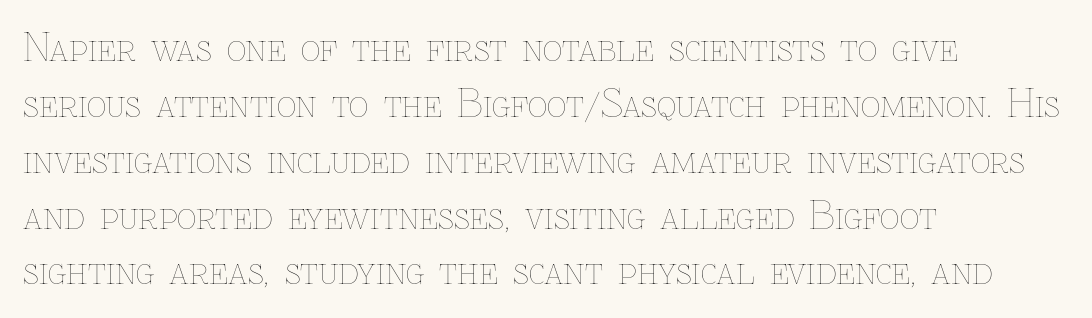
Q: Is the text bold? A: No.
Q: Is the text italic (slanted)? A: No, it is upright.
Q: Is the text underlined? A: No.
Q: How is the paragraph aligned? A: Left-aligned.
Q: Is the spacing between letters normal or unusually wide? A: Normal.
Q: Is the spacing between lines tight, normal or loose? A: Normal.
Q: Width (condensed, normal, or wide)? A: Normal.
Q: Stroke contrast? A: Low.
Q: x-height? A: Medium.
Q: Monospaced? A: No.
